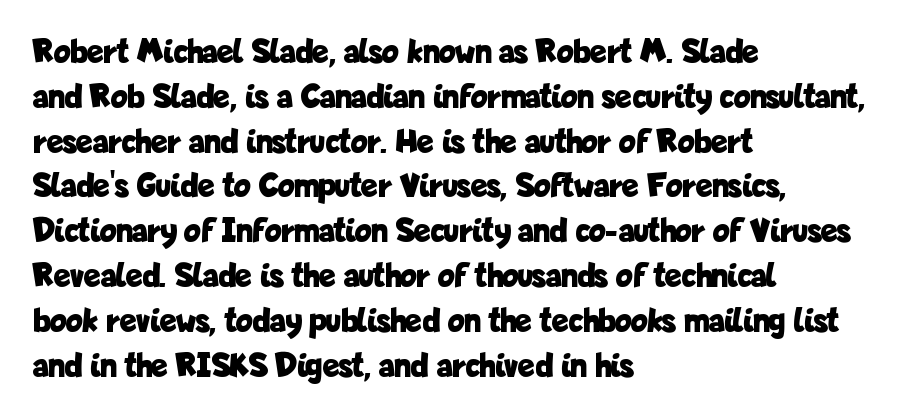
Are there feet on the stems? There aren't — it's a sans. One glance says typical: line gaps are just what's usual. The rendering keeps characters at their native spacing. These lines were composed using upright roman letters. Honestly, there is no underline to notice here at all. Horizontal alignment here is leftward, the default for most running prose.
